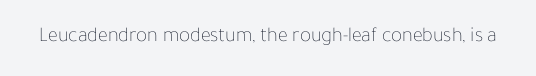
The image shows 21 px text type, upright; set normal letter spacing, not underlined.
